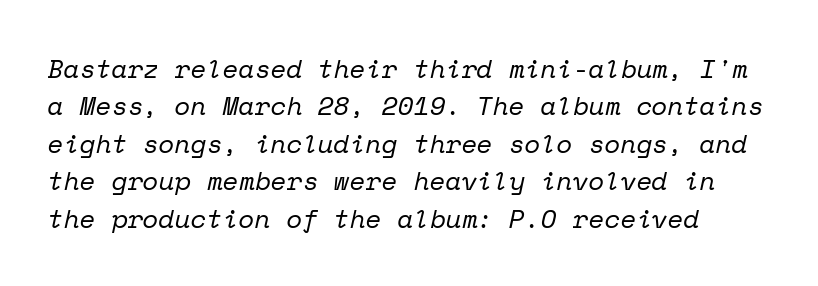
{"italic": "yes", "lean": "right", "slant_degrees": 12, "bold": "no", "underline": "no", "line_spacing": "normal", "line_spacing_ratio": 1.44, "letter_spacing": "normal", "letter_spacing_em": 0.0, "glyph_px": 26}
